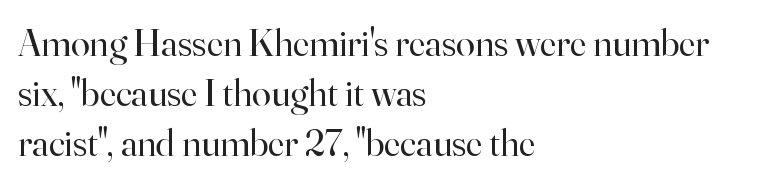
The rendering uses natural spacing where letterforms have individual widths. Nothing unusual about the tracking: characters are spaced as the font intends. Clear beneath every line of the passage. Is the type heavy? It reads as light-to-regular instead. Type style note: has serifs. These lines stack with their left ends in a neat column.
